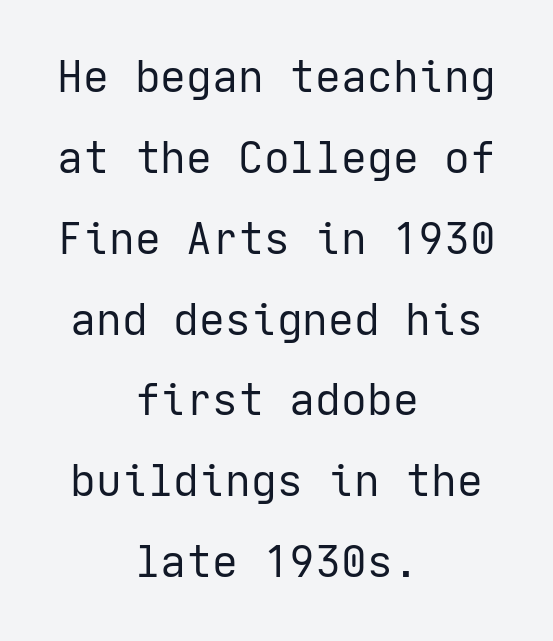
{"serif": "no", "italic": "no", "bold": "no", "weight": "regular", "width": "normal", "stroke_contrast": "low", "x_height": "medium", "underline": "no", "align": "center", "line_spacing_ratio": 1.88, "letter_spacing": "normal", "letter_spacing_em": 0.0, "glyph_px": 43}
